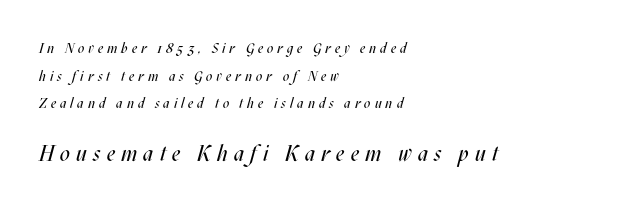
Q: Is the text bold? A: No.
Q: Is the text italic (slanted)? A: Yes, it leans right by about 17 degrees.
Q: Is the text underlined? A: No.
Q: How is the paragraph aligned? A: Left-aligned.
Q: Is the spacing between letters normal or unusually wide? A: Unusually wide.
Q: Is the spacing between lines tight, normal or loose? A: Loose.
Q: Which block of text is set in a larger size, the first (top) or the second (bottom)? A: The second (bottom) one.
